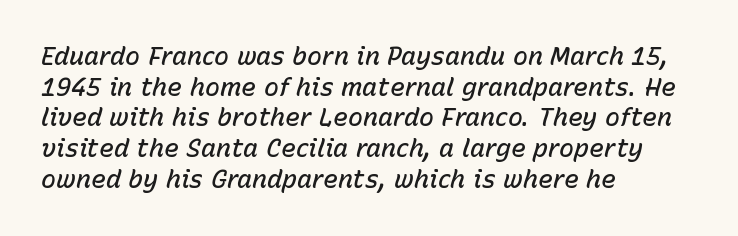
The image shows 25 px text type, italic (leaning right); set left-aligned, line spacing 1.23x, normal letter spacing, not underlined.
